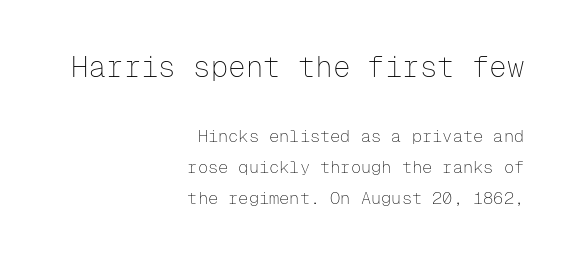
In terms of letterspacing, this is plain default setting. The text block is weighted toward the right margin, trailing off unevenly leftward. These lines are rendered in a fixed-pitch font. The upper block of text is set noticeably larger than the block beneath it. Unmarked baselines from the first word to the last.
